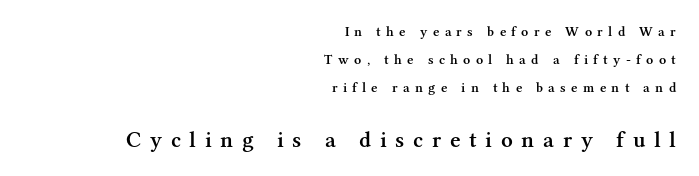
{"italic": "no", "bold": "semi", "underline": "no", "align": "right", "line_spacing": "loose", "line_spacing_ratio": 2.01, "letter_spacing": "wide", "letter_spacing_em": 0.38, "larger_block": "second", "size_ratio": 1.64, "glyph_px": 23}
